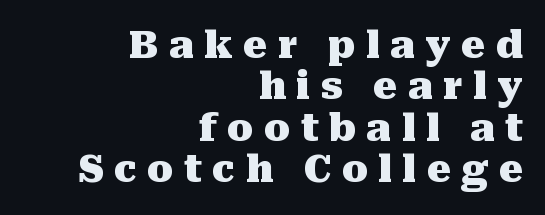
{"serif": "yes", "italic": "no", "bold": "yes", "weight": "heavy", "width": "normal", "stroke_contrast": "medium", "x_height": "medium", "monospaced": "no", "underline": "no", "align": "right", "line_spacing": "tight", "line_spacing_ratio": 1.09, "letter_spacing": "wide", "letter_spacing_em": 0.27, "glyph_px": 38}
